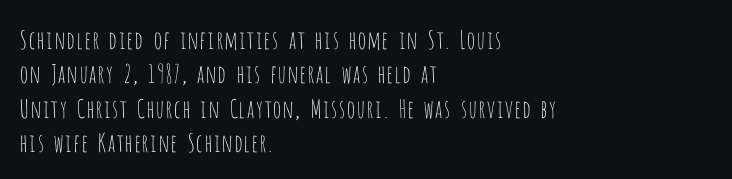
The image shows 25 px text type, upright; set left-aligned, normal line spacing (1.38x), normal letter spacing, not underlined.
